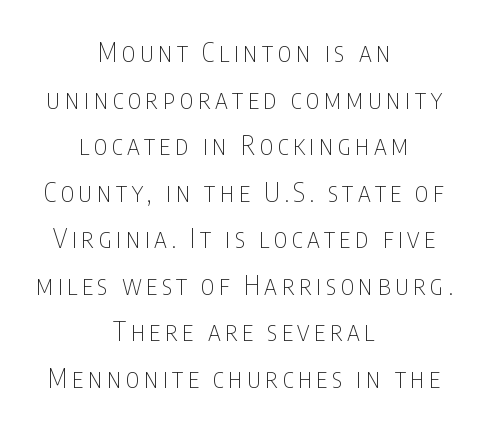
Q: Is the text bold? A: No.
Q: Is the text italic (slanted)? A: No, it is upright.
Q: Is the text underlined? A: No.
Q: How is the paragraph aligned? A: Centered.
